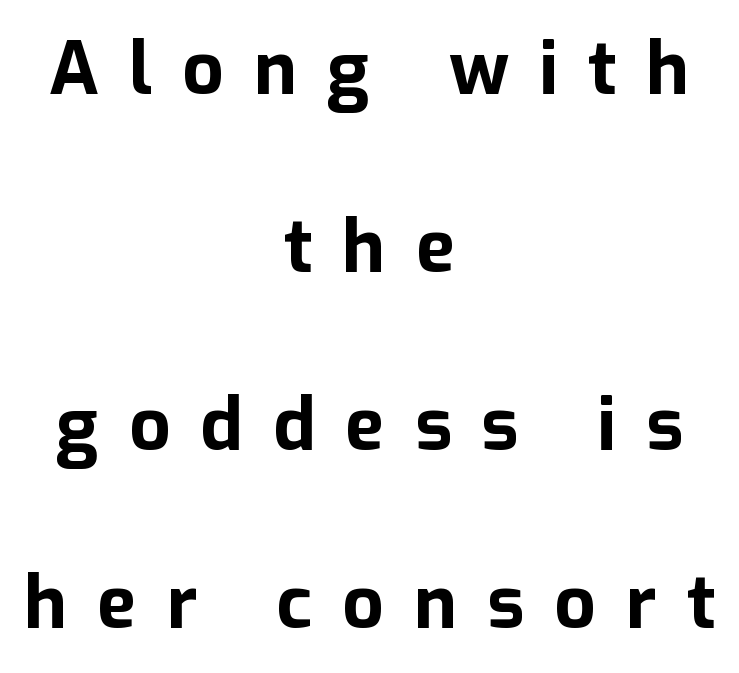
{"serif": "no", "italic": "no", "bold": "yes", "weight": "bold", "width": "normal", "stroke_contrast": "low", "x_height": "medium", "monospaced": "no", "underline": "no", "align": "center", "line_spacing": "loose", "line_spacing_ratio": 2.44, "letter_spacing": "wide", "letter_spacing_em": 0.41, "glyph_px": 73}
